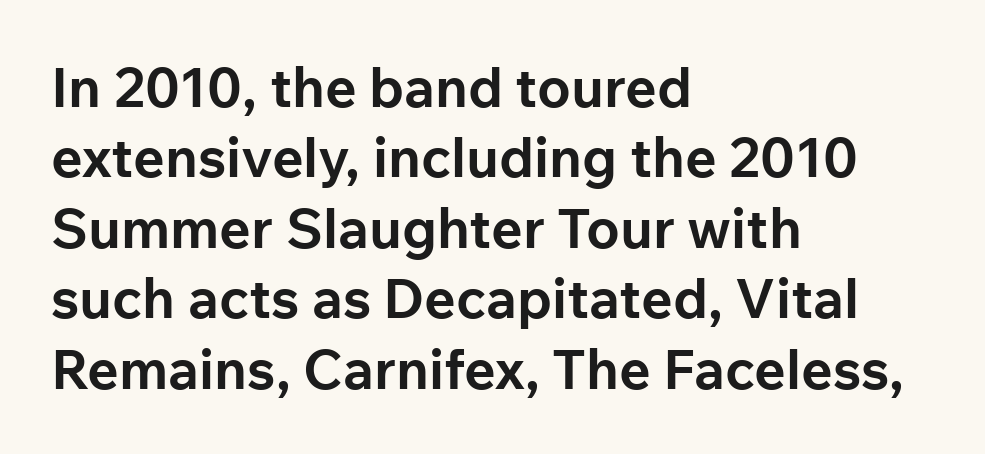
Q: Is the text bold? A: Yes.
Q: Is the text italic (slanted)? A: No, it is upright.
Q: Is the typeface a serif or a sans-serif typeface? A: Sans-serif.
Q: Is the text underlined? A: No.
Q: How is the paragraph aligned? A: Left-aligned.
Q: Is the spacing between letters normal or unusually wide? A: Normal.
Q: Is the spacing between lines tight, normal or loose? A: Normal.
Q: Width (condensed, normal, or wide)? A: Normal.
Q: Stroke contrast? A: Low.
Q: x-height? A: Medium.
Q: Monospaced? A: No.
